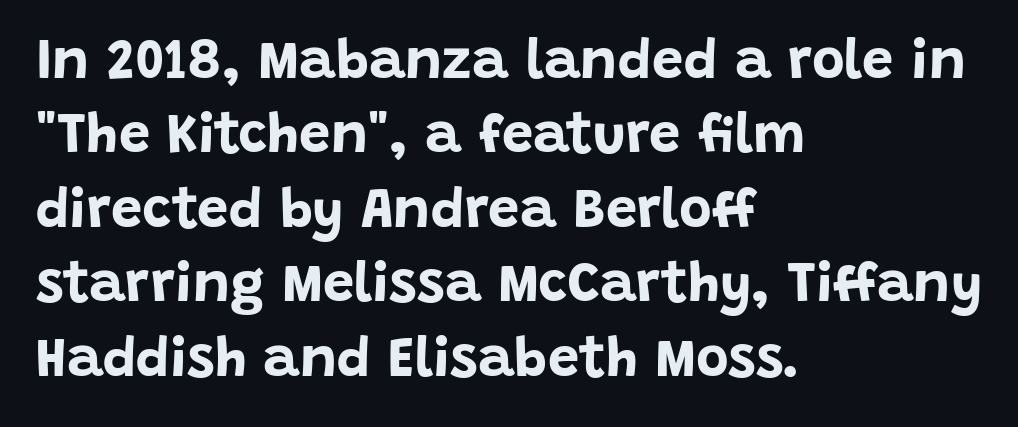
Q: Is the text bold? A: Yes.
Q: Is the text italic (slanted)? A: No, it is upright.
Q: Is the typeface a serif or a sans-serif typeface? A: Sans-serif.
Q: Is the text underlined? A: No.
Q: How is the paragraph aligned? A: Left-aligned.
Q: Is the spacing between letters normal or unusually wide? A: Normal.
Q: Is the spacing between lines tight, normal or loose? A: Normal.
Q: Width (condensed, normal, or wide)? A: Normal.
Q: Stroke contrast? A: Low.
Q: x-height? A: Large.
Q: Monospaced? A: No.
